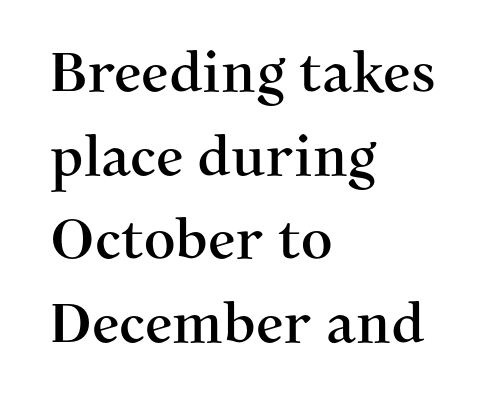
The image shows 55 px serif type, upright; set left-aligned, normal line spacing (1.52x), normal letter spacing, not underlined; medium stroke contrast and a medium x-height.
